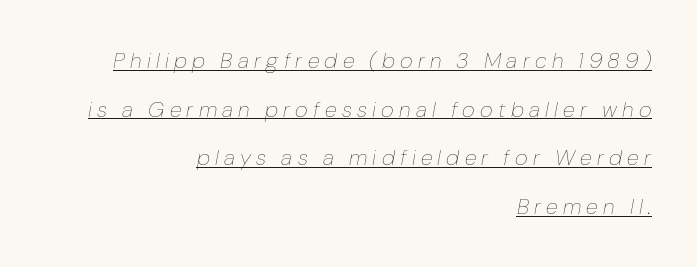
The image shows 22 px text type, italic (leaning right); set right-aligned, loose line spacing (2.21x), unusually wide letter spacing (+0.24 em), underlined.
